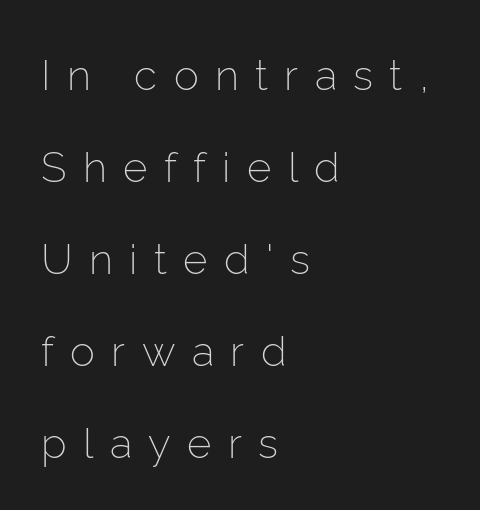
{"serif": "no", "italic": "no", "bold": "no", "weight": "light", "width": "normal", "stroke_contrast": "low", "x_height": "medium", "monospaced": "no", "underline": "no", "align": "left", "line_spacing": "loose", "line_spacing_ratio": 2.19, "letter_spacing": "wide", "letter_spacing_em": 0.39, "glyph_px": 42}
